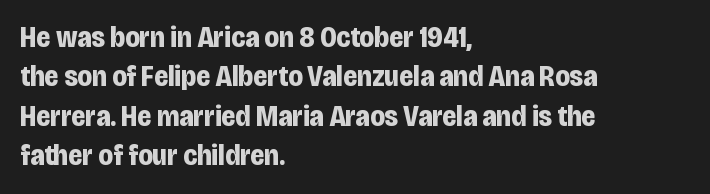
The image shows 29 px bold, condensed sans-serif type, upright; set left-aligned, normal line spacing (1.36x), normal letter spacing, not underlined; low stroke contrast and a large x-height.
